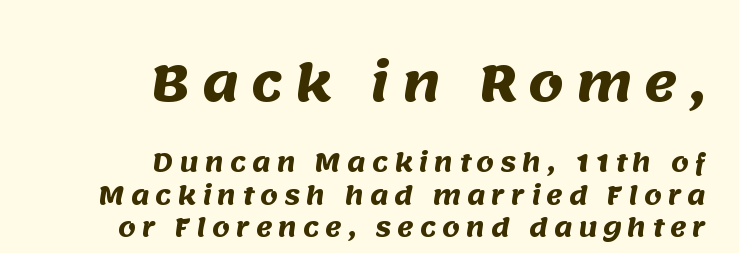
{"serif": "no", "bold": "yes", "weight": "heavy", "width": "normal", "stroke_contrast": "medium", "x_height": "large", "monospaced": "no", "underline": "no", "align": "right", "line_spacing": "normal", "line_spacing_ratio": 1.29, "letter_spacing": "wide", "letter_spacing_em": 0.24, "larger_block": "first", "size_ratio": 2.0, "glyph_px": 50}
